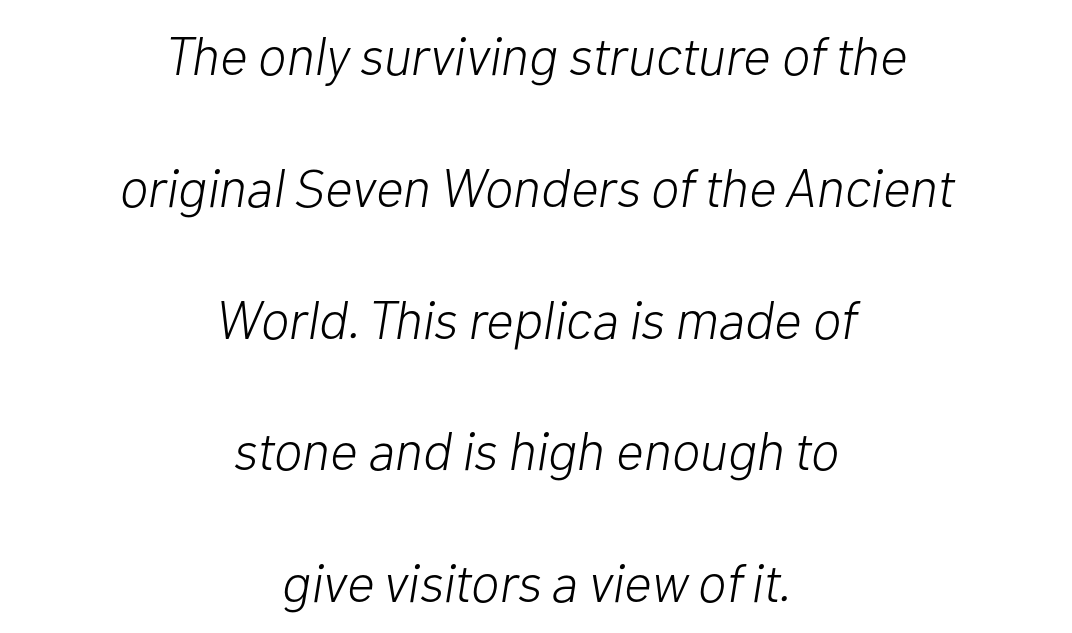
The image shows 54 px light type, italic (leaning right); set centered, loose line spacing (2.44x), normal letter spacing, not underlined; low stroke contrast and a medium x-height.
